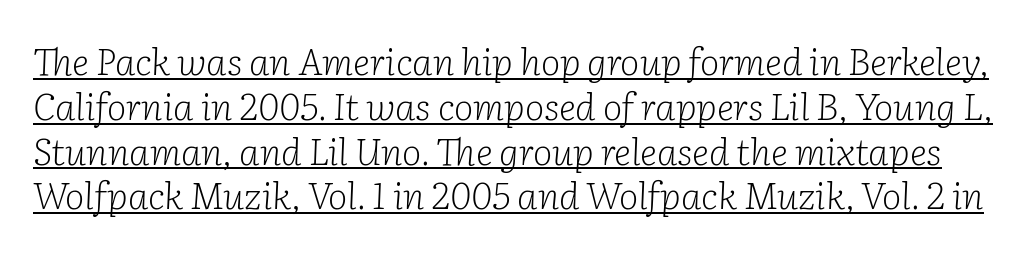
Looking at the ascenders, they clearly lean. Inter-character spacing is left at the font's built-in metrics. The string is rendered with underlining switched on. You can tell from the footed stems that serif type was used.
